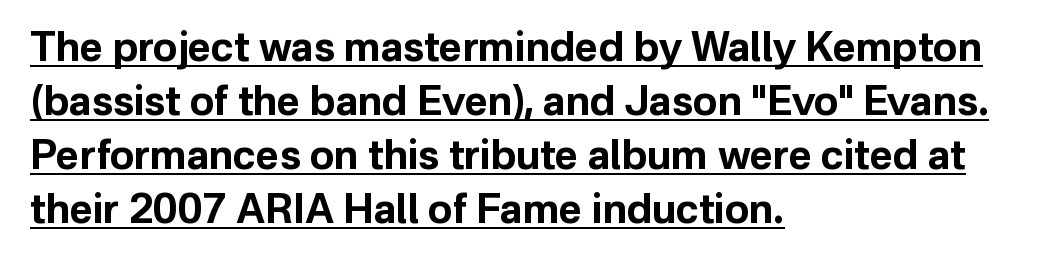
The image shows 40 px bold sans-serif type, upright; set left-aligned, normal line spacing (1.35x), normal letter spacing, underlined; low stroke contrast and a medium x-height.
